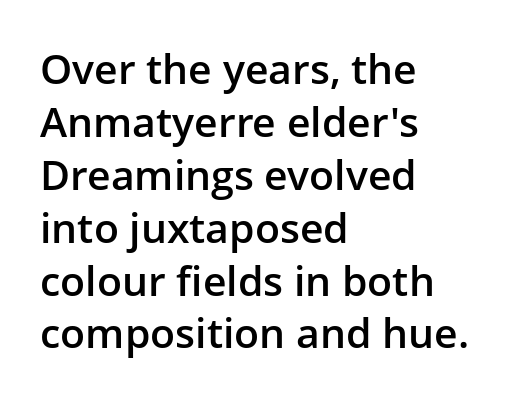
{"serif": "no", "italic": "no", "bold": "semi", "weight": "semibold", "width": "normal", "stroke_contrast": "low", "x_height": "medium", "monospaced": "no", "underline": "no", "align": "left", "line_spacing": "normal", "line_spacing_ratio": 1.29, "letter_spacing": "normal", "letter_spacing_em": 0.0, "glyph_px": 41}
